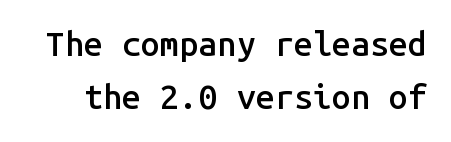
The image shows 34 px semibold sans-serif type, upright, monospaced; set normal line spacing (1.55x), normal letter spacing, not underlined; low stroke contrast and a medium x-height.
